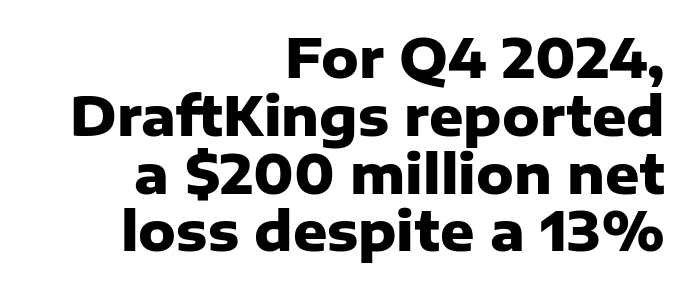
{"serif": "no", "italic": "no", "bold": "yes", "weight": "heavy", "width": "normal", "stroke_contrast": "low", "x_height": "medium", "monospaced": "no", "underline": "no", "align": "right", "line_spacing": "tight", "line_spacing_ratio": 1.09, "letter_spacing": "normal", "letter_spacing_em": 0.0, "glyph_px": 53}
